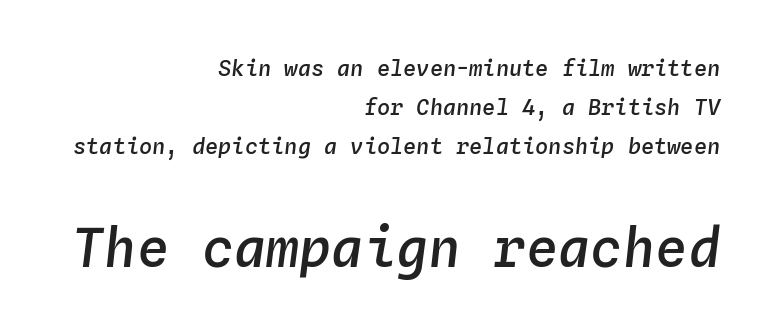
The rendering keeps characters at their native spacing. All the whitespace from short lines collects on the left. There's an unmistakable incline to the writing here. Decoration check: the copy has no underline. The block sitting lower on the canvas is the one with enlarged characters.
